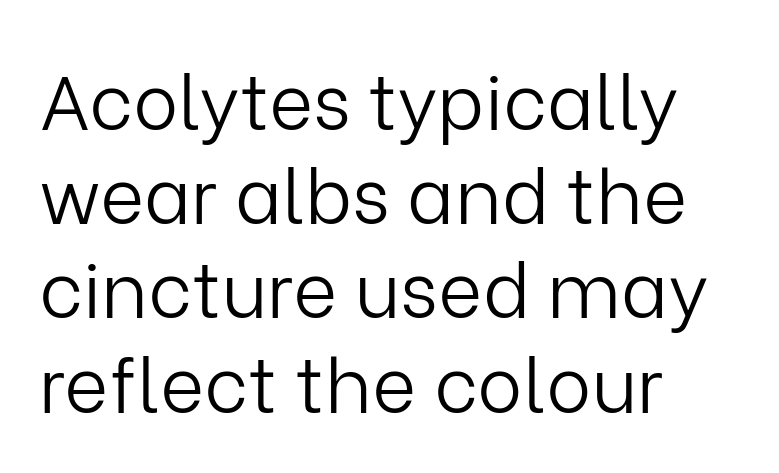
A typesetter would call this proportional, since set widths differ per character. The letterforms sit at book weight or below. You can tell from the bare stems that sans-serif type was used. Nobody touched the tracking dial on this one. The text block is weighted toward the left margin, trailing off unevenly rightward. The string is rendered with underlining switched off.
